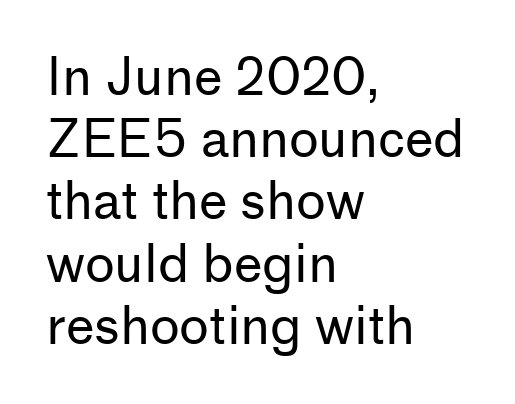
Q: Is the text bold? A: No.
Q: Is the text italic (slanted)? A: No, it is upright.
Q: Is the typeface a serif or a sans-serif typeface? A: Sans-serif.
Q: Is the text underlined? A: No.
Q: How is the paragraph aligned? A: Left-aligned.
Q: Is the spacing between letters normal or unusually wide? A: Normal.
Q: Width (condensed, normal, or wide)? A: Normal.
Q: Stroke contrast? A: Low.
Q: x-height? A: Medium.
Q: Monospaced? A: No.
